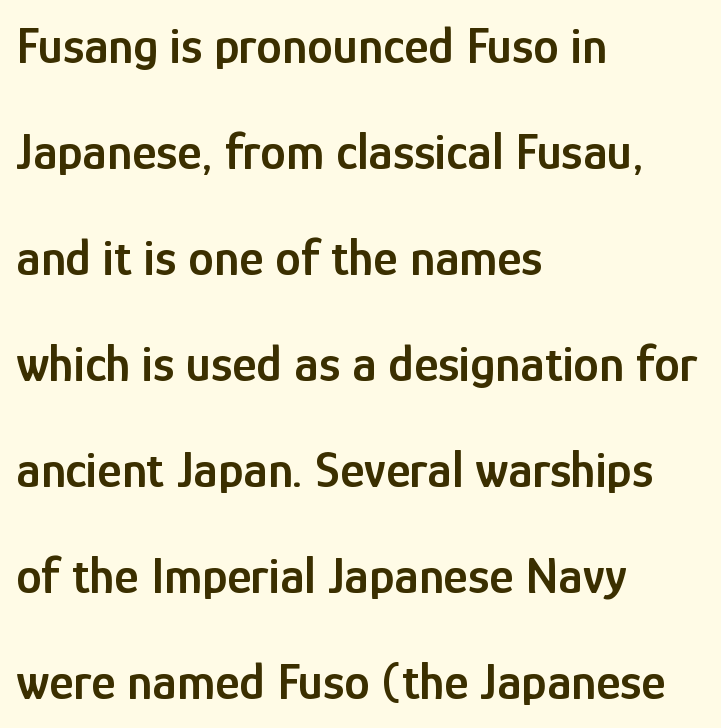
The image shows 52 px semibold, condensed sans-serif type, upright; set left-aligned, loose line spacing (2.04x), normal letter spacing, not underlined; low stroke contrast and a medium x-height.
